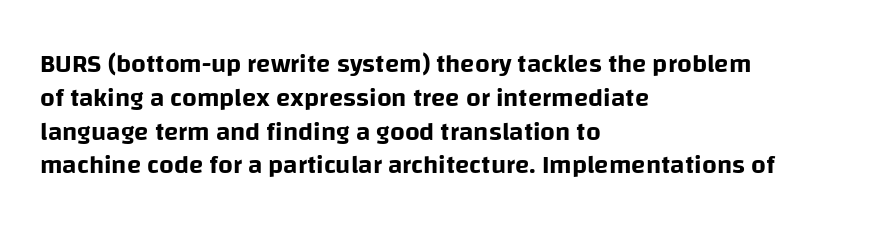
The image shows 26 px text type, upright; set left-aligned, normal line spacing (1.3x), normal letter spacing, not underlined.
